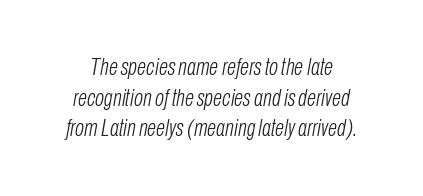
{"italic": "yes", "lean": "right", "slant_degrees": 10, "bold": "no", "underline": "no", "line_spacing": "normal", "line_spacing_ratio": 1.28, "letter_spacing": "normal", "letter_spacing_em": 0.0, "glyph_px": 24}
